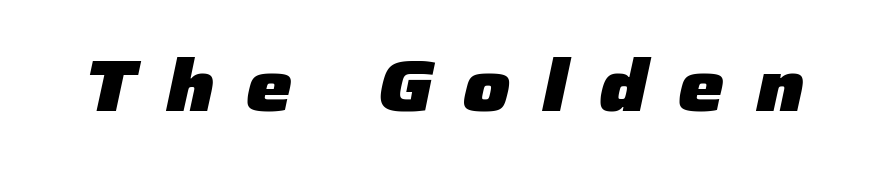
Q: Is the text bold? A: Yes.
Q: Is the text italic (slanted)? A: Yes, it leans right by about 12 degrees.
Q: Is the text underlined? A: No.
Q: Is the spacing between letters normal or unusually wide? A: Unusually wide.
Q: Width (condensed, normal, or wide)? A: Normal.
Q: Stroke contrast? A: Low.
Q: x-height? A: Medium.
Q: Monospaced? A: No.
